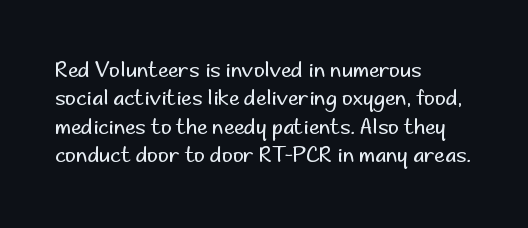
Q: Is the text bold? A: No.
Q: Is the text italic (slanted)? A: No, it is upright.
Q: Is the text underlined? A: No.
Q: How is the paragraph aligned? A: Left-aligned.
Q: Is the spacing between letters normal or unusually wide? A: Normal.
Q: Is the spacing between lines tight, normal or loose? A: Normal.
